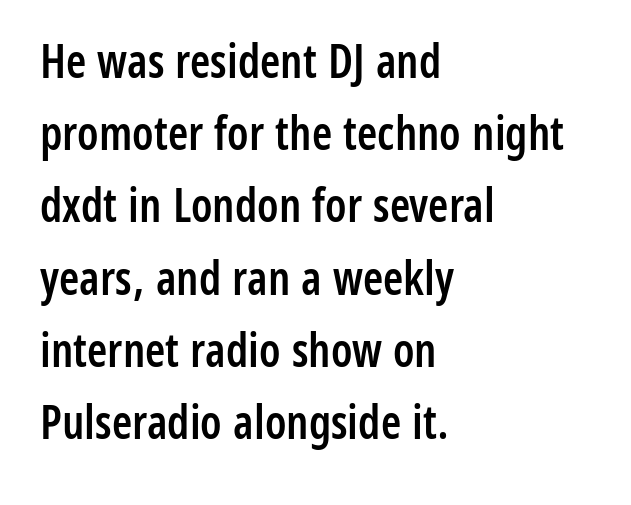
Decoration check: the copy has no underline. Caption: standard tracking, unaltered. Is there any slant? The stems are plumb. The characters display no serif detailing; their extremities are plain. Summary of weight: moderately heavy, a semibold.
